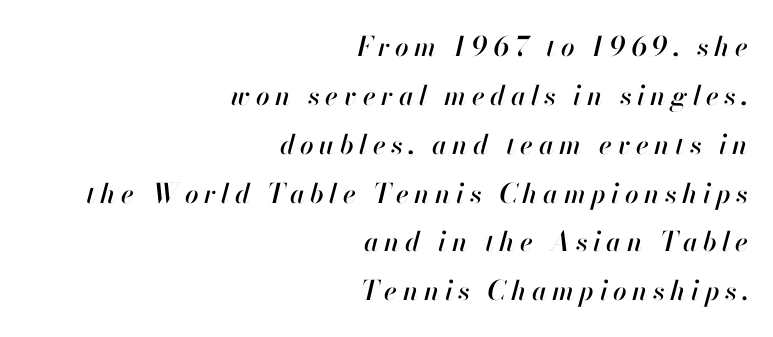
{"italic": "yes", "lean": "right", "slant_degrees": 13, "underline": "no", "align": "right", "line_spacing_ratio": 1.81, "letter_spacing": "wide", "letter_spacing_em": 0.2, "glyph_px": 27}
